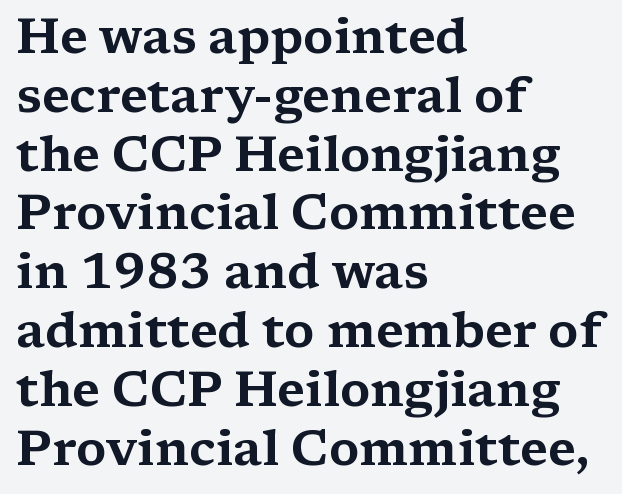
Font category for this specimen: serif. Typeset ragged right — the left edge is the straight one. Students, note that the glyphs here touch the page at normal intervals. Character widths vary here, with narrow letters taking less room than wide ones. The passage shown is not underscored anywhere.
